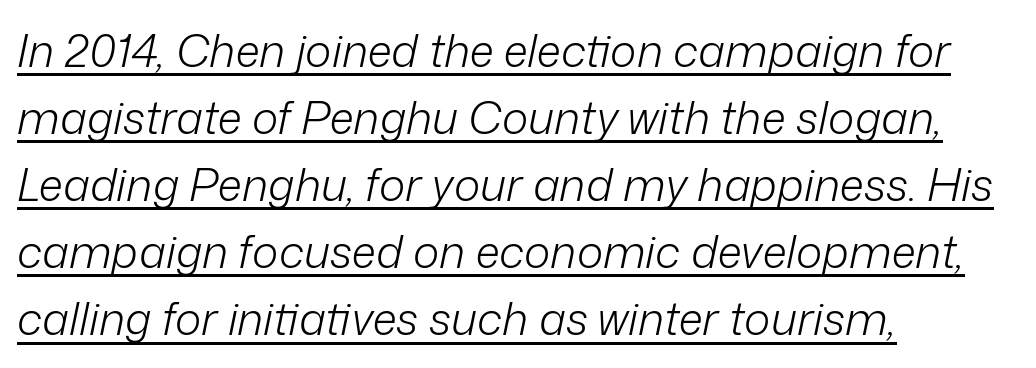
{"italic": "yes", "lean": "right", "slant_degrees": 12, "bold": "no", "weight": "light", "width": "normal", "stroke_contrast": "low", "x_height": "medium", "monospaced": "no", "underline": "yes", "align": "left", "line_spacing": "normal", "line_spacing_ratio": 1.49, "letter_spacing": "normal", "letter_spacing_em": 0.0, "glyph_px": 45}
